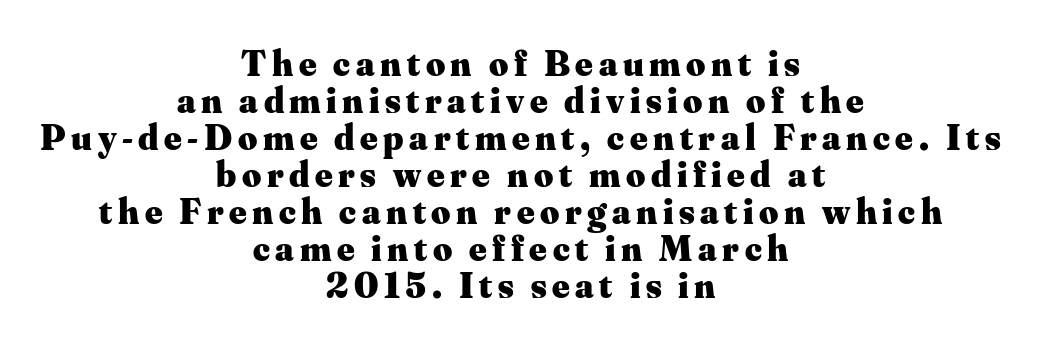
Q: Is the text bold? A: Yes.
Q: Is the text italic (slanted)? A: No, it is upright.
Q: Is the typeface a serif or a sans-serif typeface? A: Serif.
Q: Is the text underlined? A: No.
Q: How is the paragraph aligned? A: Centered.
Q: Is the spacing between lines tight, normal or loose? A: Tight.
Q: Width (condensed, normal, or wide)? A: Normal.
Q: Stroke contrast? A: Medium.
Q: x-height? A: Small.
Q: Monospaced? A: No.
